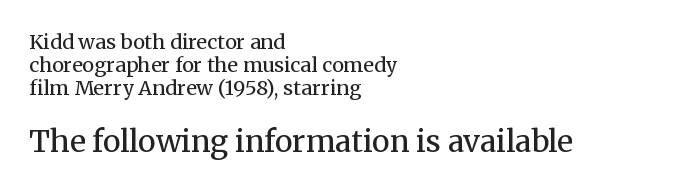
Q: Is the text bold? A: No.
Q: Is the text italic (slanted)? A: No, it is upright.
Q: Is the typeface a serif or a sans-serif typeface? A: Serif.
Q: Is the text underlined? A: No.
Q: How is the paragraph aligned? A: Left-aligned.
Q: Is the spacing between letters normal or unusually wide? A: Normal.
Q: Is the spacing between lines tight, normal or loose? A: Tight.
Q: Which block of text is set in a larger size, the first (top) or the second (bottom)? A: The second (bottom) one.
Q: Width (condensed, normal, or wide)? A: Normal.
Q: Stroke contrast? A: Medium.
Q: x-height? A: Medium.
Q: Monospaced? A: No.
